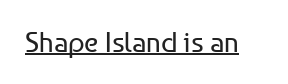
The image shows 28 px regular-weight sans-serif type, upright; set normal letter spacing, underlined; low stroke contrast and a medium x-height.
